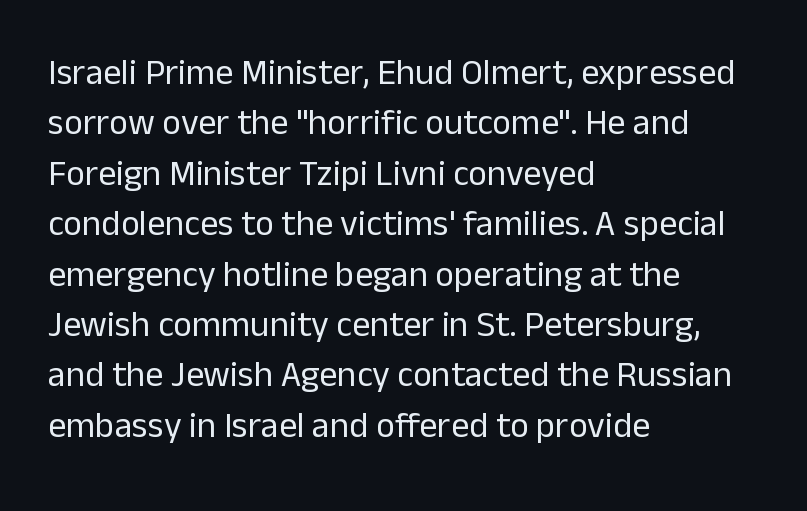
{"serif": "no", "italic": "no", "bold": "no", "weight": "regular", "width": "normal", "stroke_contrast": "low", "x_height": "medium", "monospaced": "no", "underline": "no", "align": "left", "line_spacing": "normal", "line_spacing_ratio": 1.4, "letter_spacing": "normal", "letter_spacing_em": 0.0, "glyph_px": 36}
